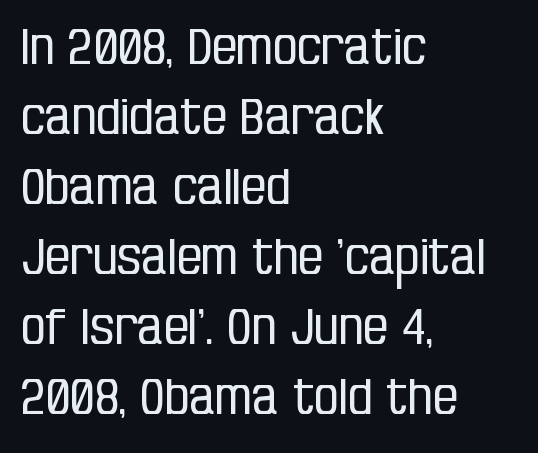
No extra ink here — the face is not bold. In terms of letterspacing, this is plain default setting. Reading down the column, the eye jumps a familiar distance to each next line. Just letters on the line, the space beneath them empty. The lettering stays uniformly vertical, giving the passage a roman look.
